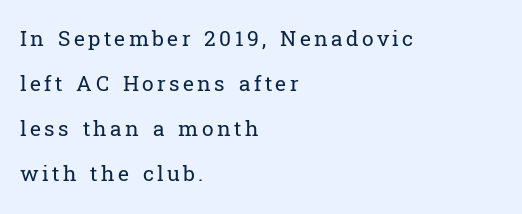
This is roman type, the default non-slanted kind. The zone under the glyphs is completely vacant. This rendering uses left alignment, leaving the right contour irregular. Weight: regular or lighter.
